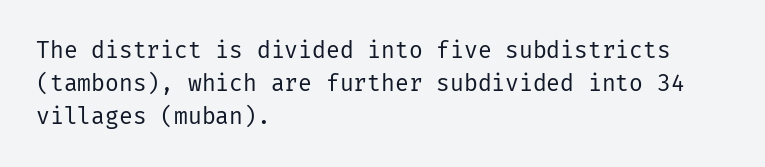
{"italic": "no", "bold": "no", "underline": "no", "align": "left", "line_spacing": "normal", "line_spacing_ratio": 1.43, "letter_spacing": "normal", "letter_spacing_em": 0.0, "glyph_px": 23}
